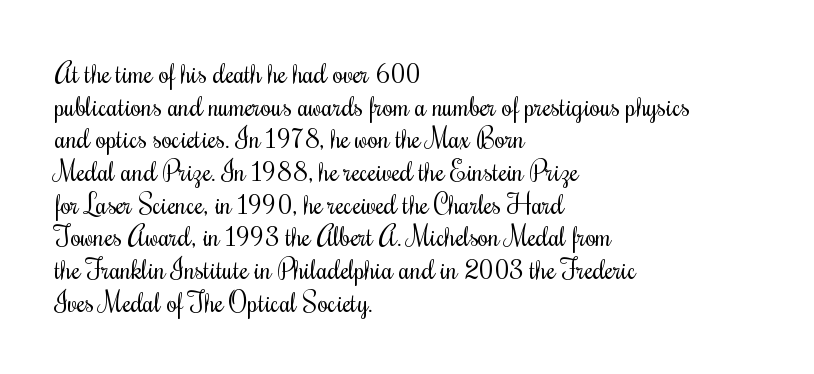
The image shows 27 px text type; set left-aligned, line spacing 1.21x, normal letter spacing, not underlined.
